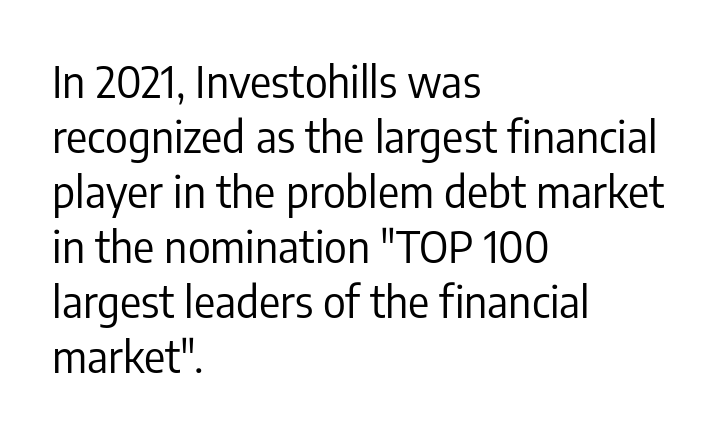
Q: Is the text bold? A: No.
Q: Is the text italic (slanted)? A: No, it is upright.
Q: Is the typeface a serif or a sans-serif typeface? A: Sans-serif.
Q: Is the text underlined? A: No.
Q: How is the paragraph aligned? A: Left-aligned.
Q: Is the spacing between letters normal or unusually wide? A: Normal.
Q: Is the spacing between lines tight, normal or loose? A: Normal.
Q: Width (condensed, normal, or wide)? A: Condensed.
Q: Stroke contrast? A: Low.
Q: x-height? A: Medium.
Q: Monospaced? A: No.
